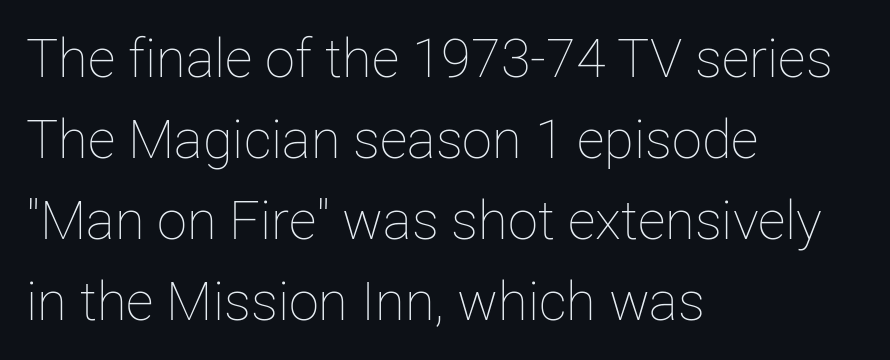
{"italic": "no", "bold": "no", "weight": "thin", "width": "normal", "stroke_contrast": "low", "x_height": "medium", "monospaced": "no", "underline": "no", "align": "left", "line_spacing": "normal", "line_spacing_ratio": 1.5, "letter_spacing": "normal", "letter_spacing_em": 0.0, "glyph_px": 54}
